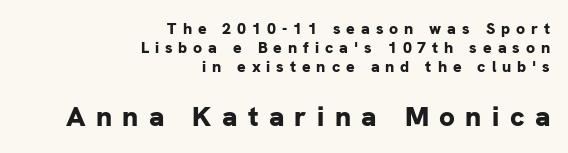
Q: Is the text bold? A: Yes.
Q: Is the text italic (slanted)? A: No, it is upright.
Q: Is the typeface a serif or a sans-serif typeface? A: Sans-serif.
Q: Is the text underlined? A: No.
Q: How is the paragraph aligned? A: Right-aligned.
Q: Is the spacing between letters normal or unusually wide? A: Unusually wide.
Q: Which block of text is set in a larger size, the first (top) or the second (bottom)? A: The second (bottom) one.
Q: Width (condensed, normal, or wide)? A: Normal.
Q: Stroke contrast? A: Low.
Q: x-height? A: Medium.
Q: Monospaced? A: No.
